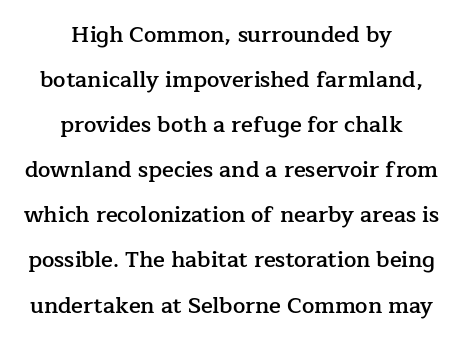
The image shows 22 px text type, upright; set centered, loose line spacing (2.05x), normal letter spacing, not underlined.
